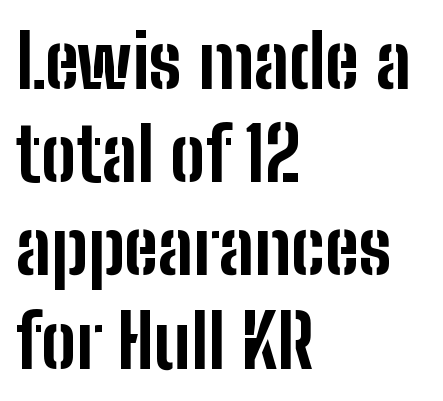
{"serif": "no", "italic": "no", "bold": "yes", "weight": "bold", "width": "condensed", "stroke_contrast": "low", "x_height": "medium", "monospaced": "no", "underline": "no", "align": "left", "line_spacing": "normal", "line_spacing_ratio": 1.26, "letter_spacing": "normal", "letter_spacing_em": 0.0, "glyph_px": 74}
